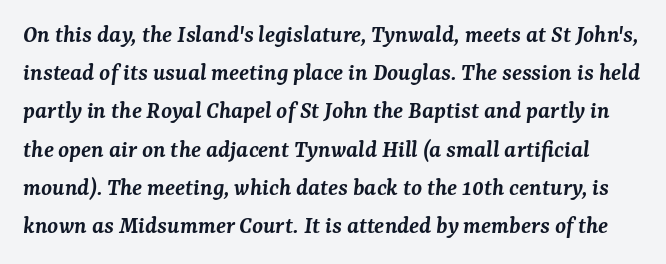
{"italic": "yes", "lean": "right", "slant_degrees": 7, "bold": "semi", "underline": "no", "line_spacing": "normal", "line_spacing_ratio": 1.53, "letter_spacing": "normal", "letter_spacing_em": 0.0, "glyph_px": 25}
